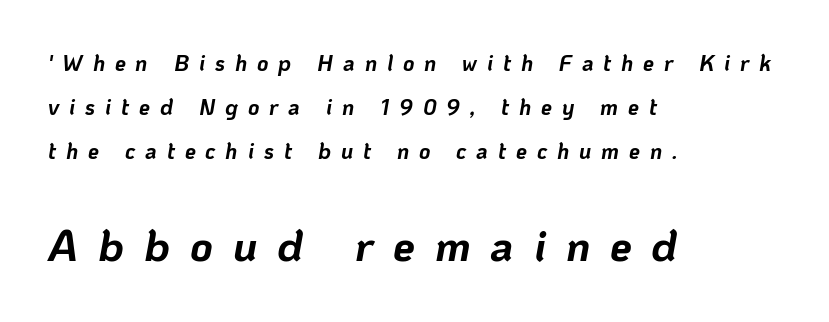
Q: Is the text bold? A: Yes.
Q: Is the text italic (slanted)? A: Yes, it leans right by about 10 degrees.
Q: Is the text underlined? A: No.
Q: How is the paragraph aligned? A: Left-aligned.
Q: Is the spacing between letters normal or unusually wide? A: Unusually wide.
Q: Is the spacing between lines tight, normal or loose? A: Loose.
Q: Which block of text is set in a larger size, the first (top) or the second (bottom)? A: The second (bottom) one.
Q: Width (condensed, normal, or wide)? A: Normal.
Q: Stroke contrast? A: Low.
Q: x-height? A: Medium.
Q: Monospaced? A: No.
